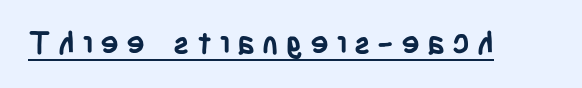
Regarding serifs, this sample does without them. The rendering uses a bold face; every stroke is thick and dark. This sample uses an upright cut, with every glyph sitting square on the baseline. These lines are rendered in a variable-pitch font.
